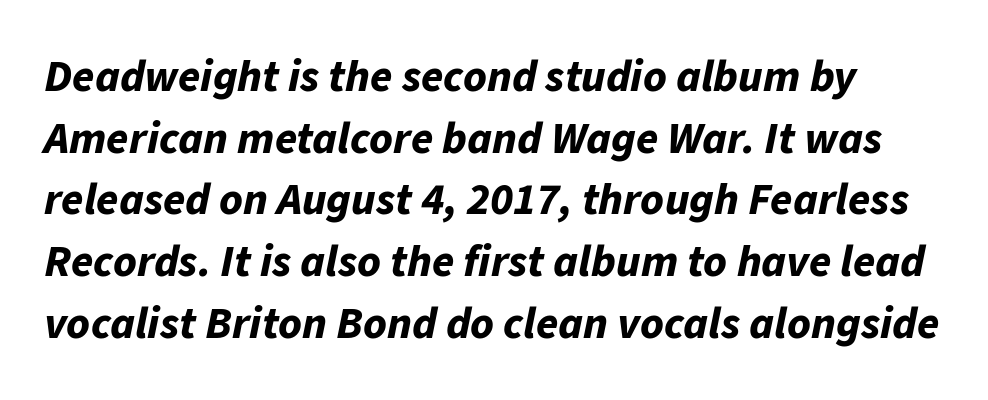
Q: Is the text bold? A: Yes.
Q: Is the text italic (slanted)? A: Yes, it leans right by about 11 degrees.
Q: Is the text underlined? A: No.
Q: Is the spacing between letters normal or unusually wide? A: Normal.
Q: Is the spacing between lines tight, normal or loose? A: Normal.
Q: Width (condensed, normal, or wide)? A: Normal.
Q: Stroke contrast? A: Low.
Q: x-height? A: Medium.
Q: Monospaced? A: No.
